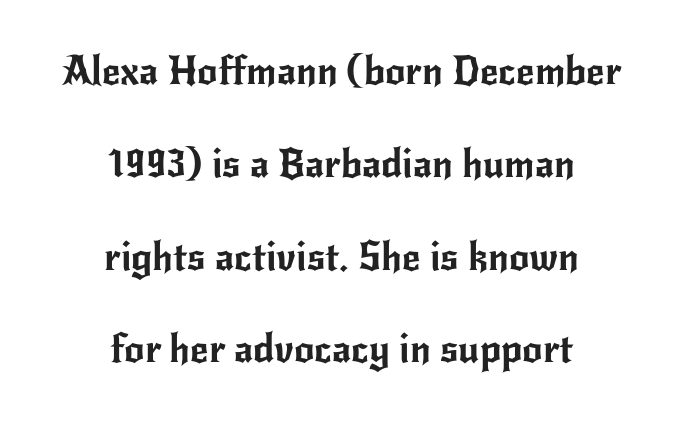
Students, note that the glyphs here touch the page at normal intervals. Airy leading. You could not count columns in this text — the font is proportionally spaced. Rendered with straight, roman letterforms. In terms of letterform style, serifs are entirely absent. The glyphs are unaccompanied by any horizontal stroke below them.
